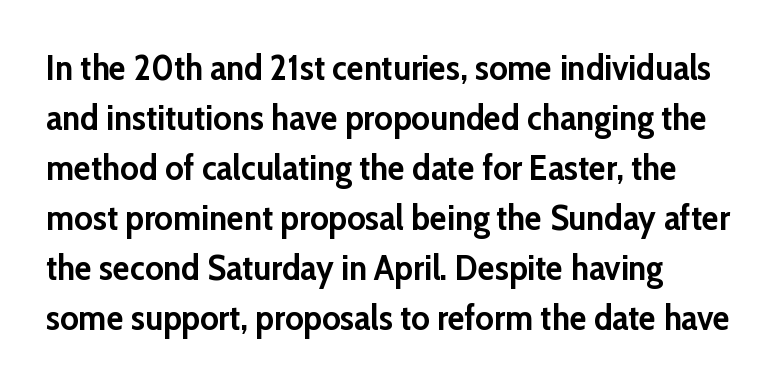
Q: Is the text bold? A: Yes.
Q: Is the text italic (slanted)? A: No, it is upright.
Q: Is the typeface a serif or a sans-serif typeface? A: Sans-serif.
Q: Is the text underlined? A: No.
Q: How is the paragraph aligned? A: Left-aligned.
Q: Is the spacing between letters normal or unusually wide? A: Normal.
Q: Is the spacing between lines tight, normal or loose? A: Normal.
Q: Width (condensed, normal, or wide)? A: Normal.
Q: Stroke contrast? A: Low.
Q: x-height? A: Medium.
Q: Monospaced? A: No.
